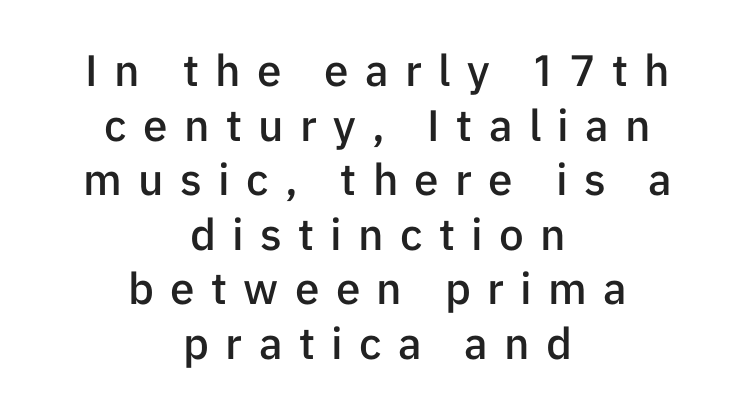
Q: Is the text bold? A: Semi-bold.
Q: Is the text italic (slanted)? A: No, it is upright.
Q: Is the typeface a serif or a sans-serif typeface? A: Sans-serif.
Q: Is the text underlined? A: No.
Q: How is the paragraph aligned? A: Centered.
Q: Is the spacing between letters normal or unusually wide? A: Unusually wide.
Q: Width (condensed, normal, or wide)? A: Normal.
Q: Stroke contrast? A: Low.
Q: x-height? A: Medium.
Q: Monospaced? A: No.
